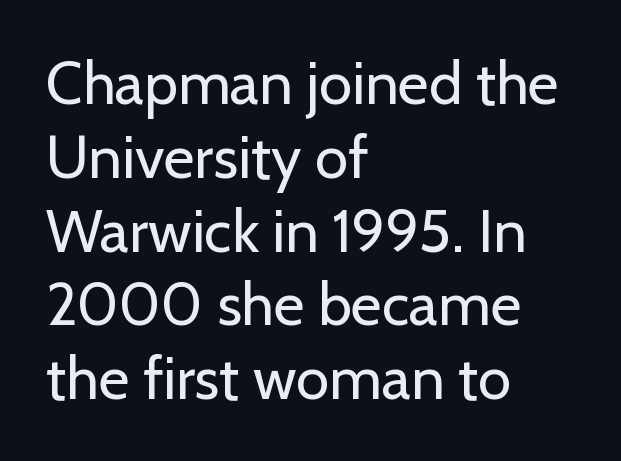
Q: Is the text bold? A: No.
Q: Is the text italic (slanted)? A: No, it is upright.
Q: Is the typeface a serif or a sans-serif typeface? A: Sans-serif.
Q: Is the text underlined? A: No.
Q: How is the paragraph aligned? A: Left-aligned.
Q: Is the spacing between letters normal or unusually wide? A: Normal.
Q: Width (condensed, normal, or wide)? A: Normal.
Q: Stroke contrast? A: Low.
Q: x-height? A: Medium.
Q: Monospaced? A: No.
